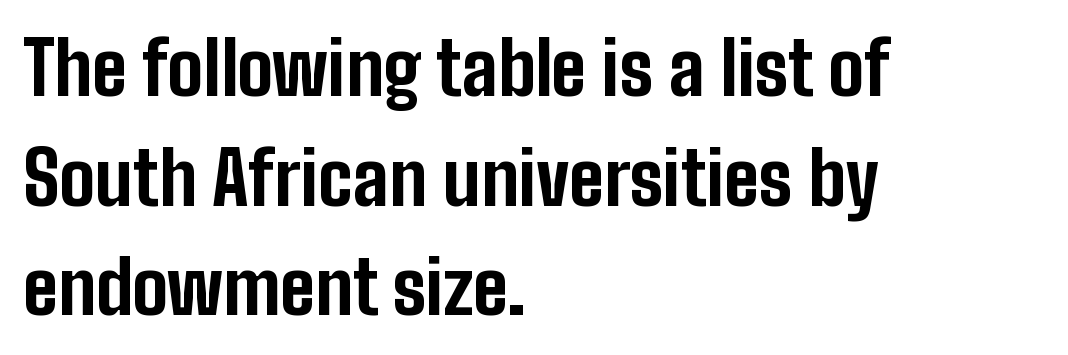
The image shows 74 px bold, condensed sans-serif type, upright; set left-aligned, normal line spacing (1.48x), normal letter spacing, not underlined; low stroke contrast and a medium x-height.
